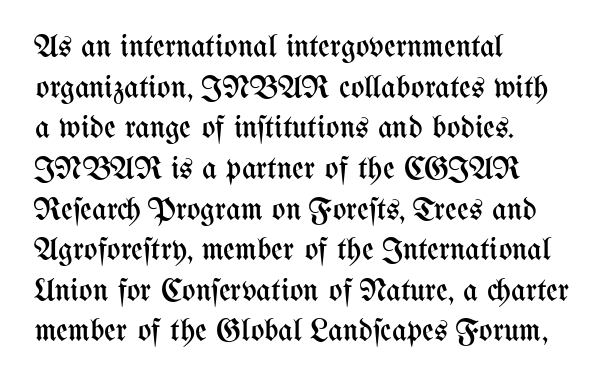
The face used here is proportionally spaced, like ordinary book or web type. The axis of the letterforms is exactly vertical. Does extra space separate the letters? No, they use regular spacing. Short and long lines alike share a common starting point at left.
